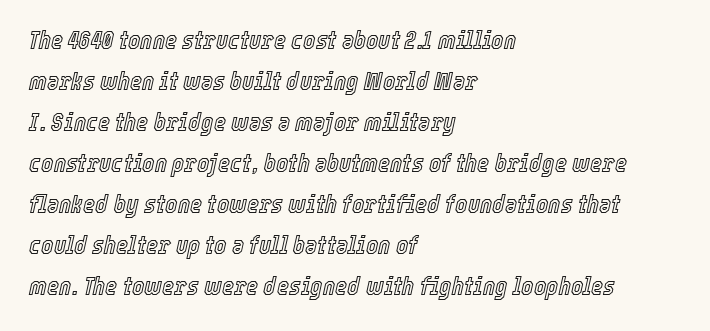
The image shows 26 px text type, italic (leaning right); set left-aligned, normal line spacing (1.58x), normal letter spacing, not underlined.
